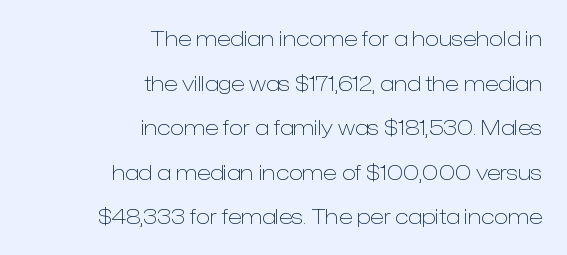
Q: Is the text bold? A: No.
Q: Is the text italic (slanted)? A: No, it is upright.
Q: Is the text underlined? A: No.
Q: How is the paragraph aligned? A: Right-aligned.
Q: Is the spacing between letters normal or unusually wide? A: Normal.
Q: Is the spacing between lines tight, normal or loose? A: Loose.
